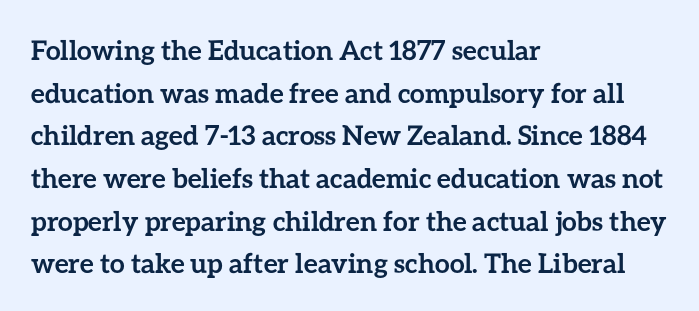
Typesetter's note: full bold, strokes at maximum text heaviness. Compared with typical paragraphs, the rows here are spaced about the same. Layout note: lines flush left. The passage shown is not underscored anywhere.
